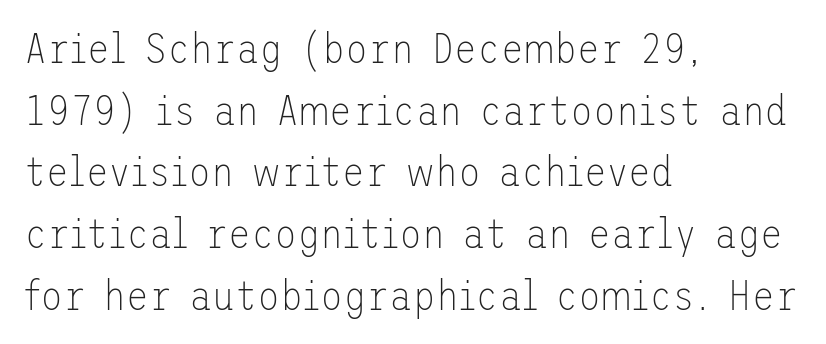
Compared with a centered layout, this one pins lines to the left instead. Letter spacing: default. Typographically, this falls in the sans-serif category. One glance says typical: line gaps are just what's usual. On a weight scale, this lands at 450 or below. Only glyphs here, with clear space below each row.
